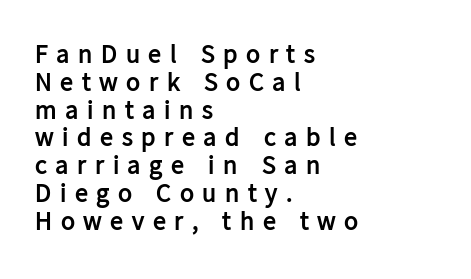
Q: Is the text bold? A: Yes.
Q: Is the text italic (slanted)? A: No, it is upright.
Q: Is the text underlined? A: No.
Q: How is the paragraph aligned? A: Left-aligned.
Q: Is the spacing between letters normal or unusually wide? A: Unusually wide.
Q: Is the spacing between lines tight, normal or loose? A: Tight.
